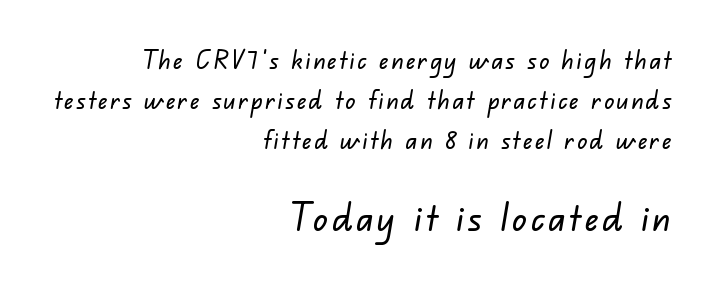
How would I describe the line gaps? Plain and ordinary. The gap between lines stays unmarked. The passage shown is typeset with a sans-serif family. The face used here is proportionally spaced, like ordinary book or web type. Notice how the passage keeps a crisp vertical edge on the right only.
